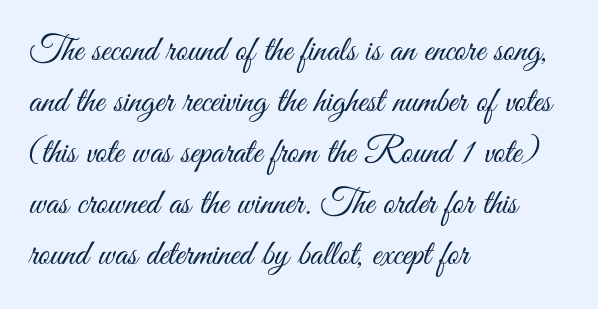
Q: Is the text bold? A: No.
Q: Is the text italic (slanted)? A: Yes.
Q: Is the typeface a serif or a sans-serif typeface? A: Sans-serif.
Q: Is the text underlined? A: No.
Q: How is the paragraph aligned? A: Left-aligned.
Q: Is the spacing between letters normal or unusually wide? A: Normal.
Q: Is the spacing between lines tight, normal or loose? A: Normal.
Q: Width (condensed, normal, or wide)? A: Condensed.
Q: Stroke contrast? A: Medium.
Q: x-height? A: Small.
Q: Monospaced? A: No.
